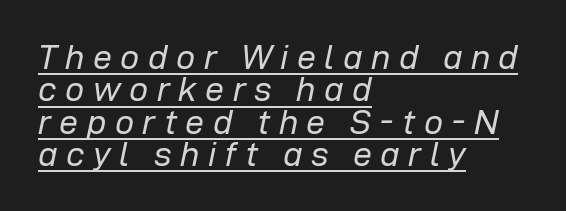
The image shows 34 px regular-weight type, italic (leaning right); set left-aligned, tight line spacing (0.95x), unusually wide letter spacing (+0.25 em), underlined; low stroke contrast and a medium x-height.
